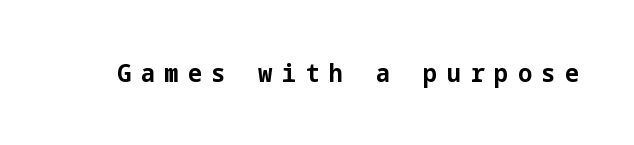
Q: Is the text bold? A: Yes.
Q: Is the text italic (slanted)? A: No, it is upright.
Q: Is the text underlined? A: No.
Q: Is the spacing between letters normal or unusually wide? A: Unusually wide.
